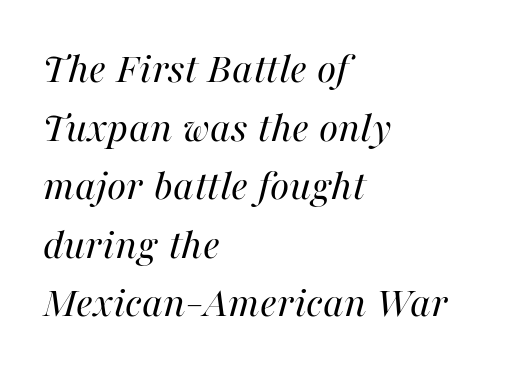
{"italic": "yes", "lean": "right", "slant_degrees": 16, "bold": "no", "weight": "regular", "width": "normal", "stroke_contrast": "high", "x_height": "medium", "monospaced": "no", "underline": "no", "align": "left", "line_spacing": "normal", "line_spacing_ratio": 1.33, "letter_spacing": "normal", "letter_spacing_em": 0.0, "glyph_px": 44}
